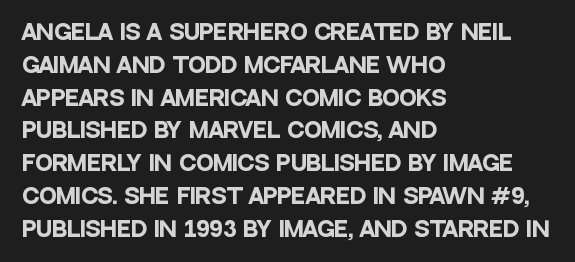
The image shows 21 px bold type, upright; set left-aligned, normal line spacing (1.56x), normal letter spacing, not underlined.
